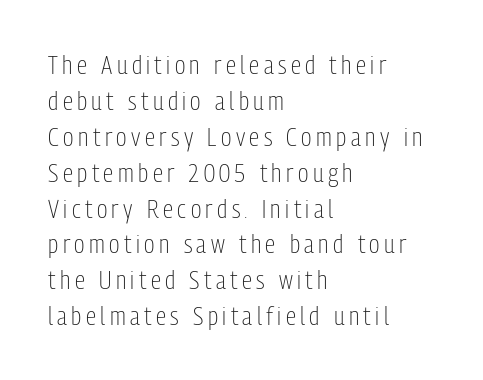
Q: Is the text bold? A: No.
Q: Is the text italic (slanted)? A: No, it is upright.
Q: Is the text underlined? A: No.
Q: How is the paragraph aligned? A: Left-aligned.
Q: Is the spacing between lines tight, normal or loose? A: Normal.
